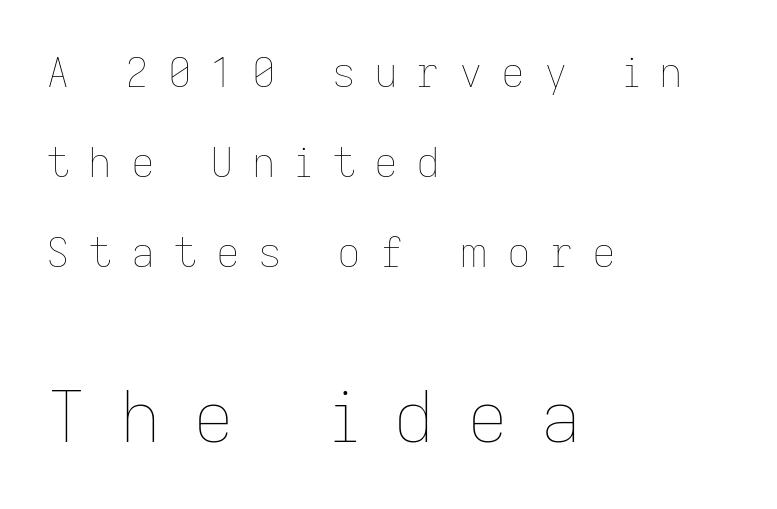
If you measured baseline to baseline, you'd find a long distance. Compared with a centered layout, this one pins lines to the left instead. Unlike italic type, these characters show no tilt at all. The second block has been scaled up relative to the first.
